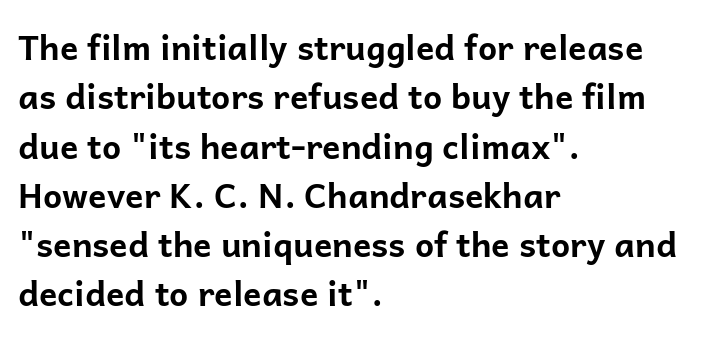
Q: Is the text bold? A: Yes.
Q: Is the text italic (slanted)? A: No, it is upright.
Q: Is the typeface a serif or a sans-serif typeface? A: Sans-serif.
Q: Is the text underlined? A: No.
Q: How is the paragraph aligned? A: Left-aligned.
Q: Is the spacing between letters normal or unusually wide? A: Normal.
Q: Is the spacing between lines tight, normal or loose? A: Normal.
Q: Width (condensed, normal, or wide)? A: Normal.
Q: Stroke contrast? A: Low.
Q: x-height? A: Medium.
Q: Monospaced? A: No.
